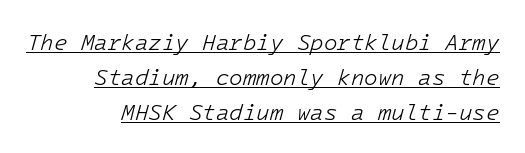
Q: Is the text bold? A: No.
Q: Is the text italic (slanted)? A: Yes, it leans right by about 16 degrees.
Q: Is the text underlined? A: Yes.
Q: How is the paragraph aligned? A: Right-aligned.
Q: Is the spacing between letters normal or unusually wide? A: Normal.
Q: Is the spacing between lines tight, normal or loose? A: Normal.
